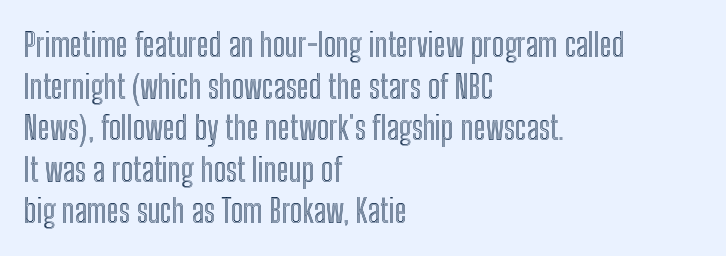
The image shows 33 px condensed type, upright; set left-aligned, normal line spacing (1.26x), normal letter spacing, not underlined; a medium x-height.
